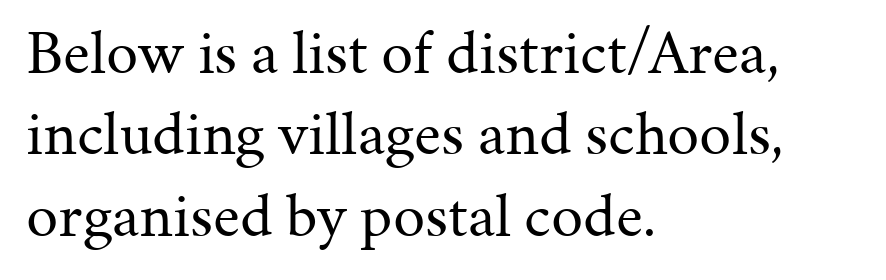
The image shows 64 px regular-weight serif type, upright; set left-aligned, normal line spacing (1.27x), normal letter spacing, not underlined; medium stroke contrast and a medium x-height.
